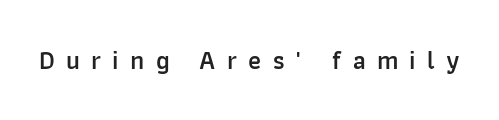
{"italic": "no", "bold": "semi", "underline": "no", "letter_spacing": "wide", "letter_spacing_em": 0.43, "glyph_px": 26}
